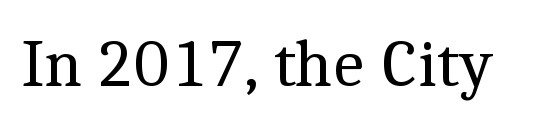
Q: Is the text bold? A: No.
Q: Is the text italic (slanted)? A: No, it is upright.
Q: Is the typeface a serif or a sans-serif typeface? A: Serif.
Q: Is the text underlined? A: No.
Q: Is the spacing between letters normal or unusually wide? A: Normal.
Q: Width (condensed, normal, or wide)? A: Normal.
Q: x-height? A: Medium.
Q: Monospaced? A: No.
